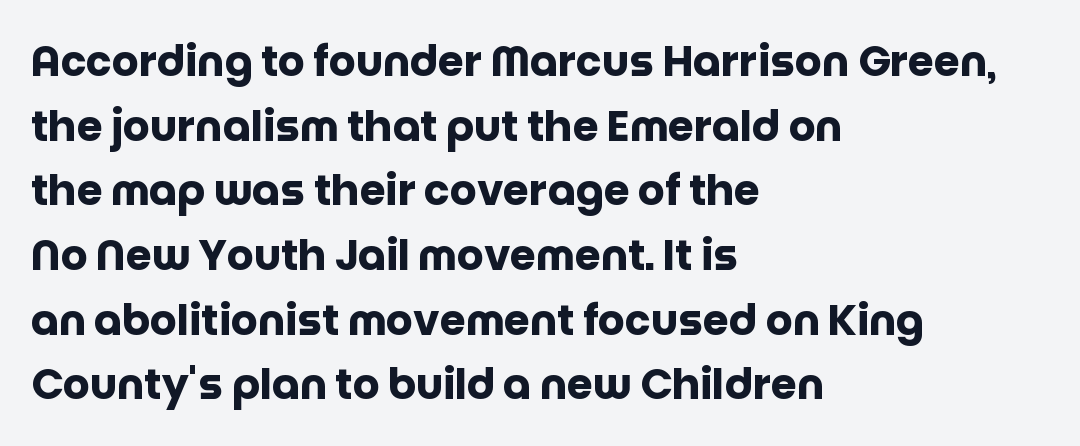
Q: Is the text bold? A: Yes.
Q: Is the text italic (slanted)? A: No, it is upright.
Q: Is the typeface a serif or a sans-serif typeface? A: Sans-serif.
Q: Is the text underlined? A: No.
Q: How is the paragraph aligned? A: Left-aligned.
Q: Is the spacing between letters normal or unusually wide? A: Normal.
Q: Is the spacing between lines tight, normal or loose? A: Normal.
Q: Width (condensed, normal, or wide)? A: Normal.
Q: Stroke contrast? A: Low.
Q: x-height? A: Large.
Q: Monospaced? A: No.
